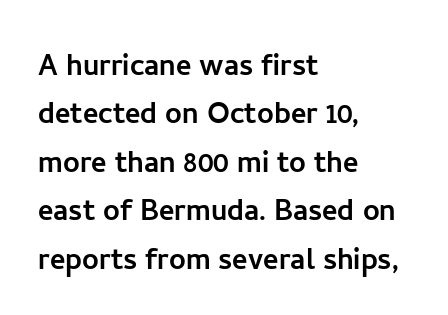
{"serif": "no", "italic": "no", "width": "normal", "stroke_contrast": "low", "x_height": "medium", "monospaced": "no", "underline": "no", "align": "left", "line_spacing": "normal", "line_spacing_ratio": 1.31, "letter_spacing": "normal", "letter_spacing_em": 0.0, "glyph_px": 37}
